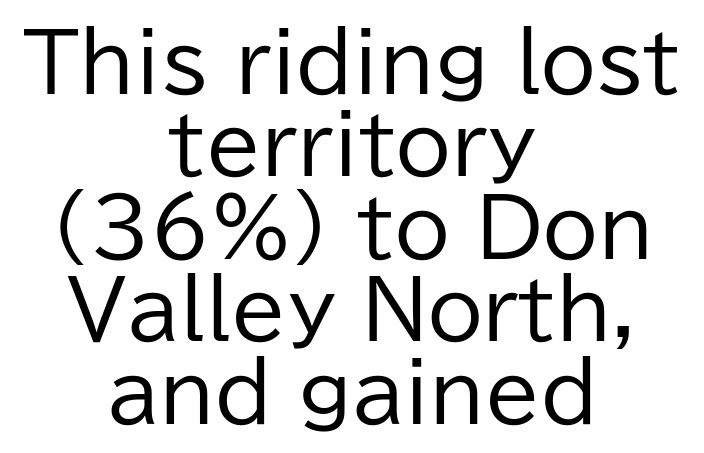
Interline gaps are noticeably narrow in this sample. Spacing between characters is what you'd get straight out of the box. Decoration check: the copy has no underline. A quiet, ordinary-to-light weight characterises the typeface. Think of a printed novel: that variable character pitch is what you see here. These lines stack symmetrically, like a column narrowing and widening about its center.
